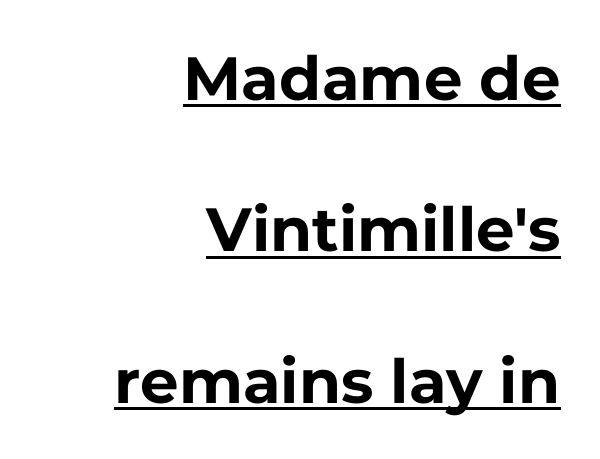
The image shows 61 px bold sans-serif type, upright; set right-aligned, loose line spacing (2.48x), normal letter spacing, underlined; low stroke contrast and a medium x-height.
